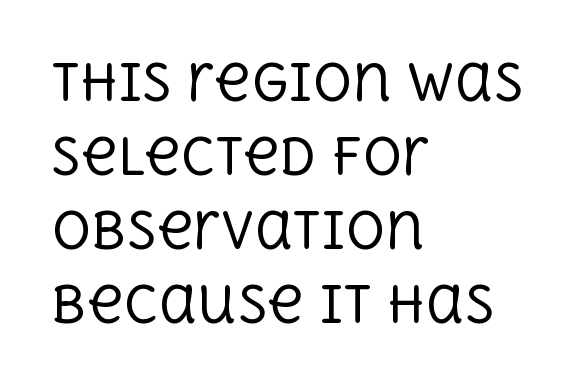
The passage shown is not bold in any degree. Spacing verdict: proportional, widths tailored to each character. A bare baseline throughout the passage. The rendering anchors every line to the left-hand side. The lines sit at an ordinary, default distance from one another.
